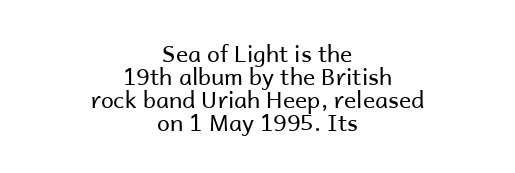
{"italic": "no", "bold": "no", "underline": "no", "align": "center", "line_spacing": "tight", "line_spacing_ratio": 1.0, "letter_spacing": "normal", "letter_spacing_em": 0.0, "glyph_px": 23}
